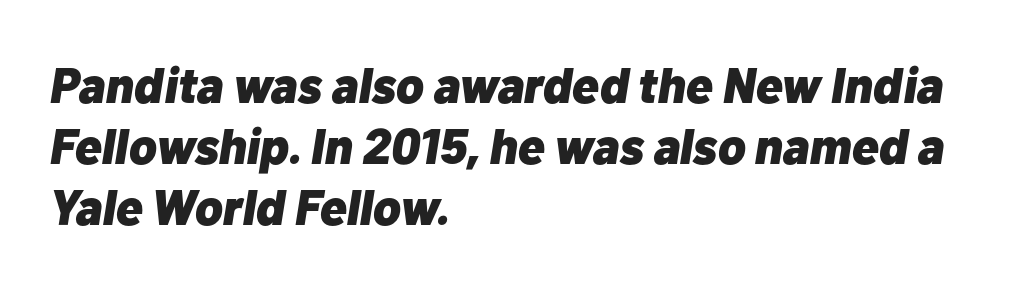
{"italic": "yes", "lean": "right", "slant_degrees": 10, "bold": "yes", "weight": "heavy", "width": "normal", "stroke_contrast": "low", "x_height": "medium", "monospaced": "no", "underline": "no", "align": "left", "line_spacing_ratio": 1.22, "letter_spacing": "normal", "letter_spacing_em": 0.0, "glyph_px": 50}
